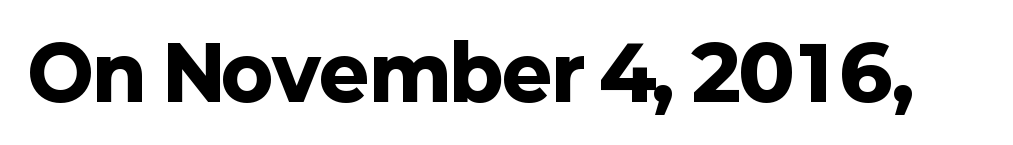
Q: Is the text bold? A: Yes.
Q: Is the text italic (slanted)? A: No, it is upright.
Q: Is the typeface a serif or a sans-serif typeface? A: Sans-serif.
Q: Is the text underlined? A: No.
Q: Is the spacing between letters normal or unusually wide? A: Normal.
Q: Width (condensed, normal, or wide)? A: Normal.
Q: Stroke contrast? A: Low.
Q: x-height? A: Medium.
Q: Monospaced? A: No.
